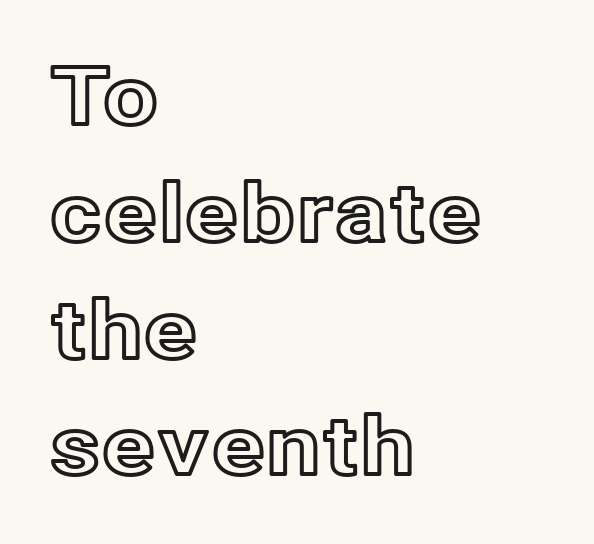
Is this a fixed-width face? No — the glyphs have proportional, varying widths. Line starts are locked; line ends wander. Normally led — the rows are evenly, conventionally spaced. Underlining? Definitely not there.
